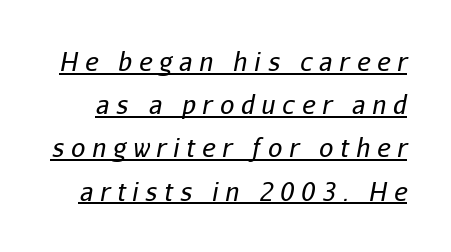
Would a proofreader flag this as italicized? Yes. Underlining? Definitely there. Tracking value appears strongly positive — letters spread wide. Weight: in the light-to-regular range.
